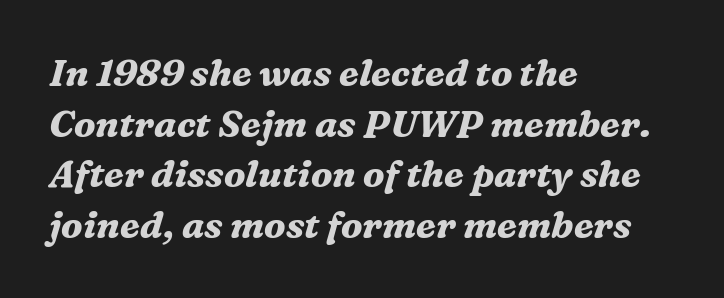
The rendering keeps characters at their native spacing. Horizontally, the lines are justified to the leading edge only. Vertically, the passage feels balanced, rows spaced as you'd expect. Letterform terminals end in serifs throughout the passage. The strip under each line holds only bare page. It's the slanting kind of type.
